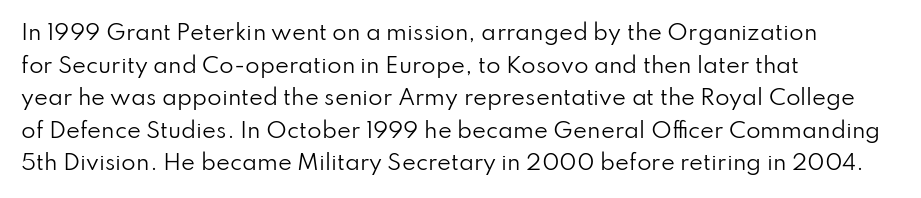
The image shows 21 px text type, upright; set left-aligned, normal line spacing (1.55x), normal letter spacing, not underlined.
